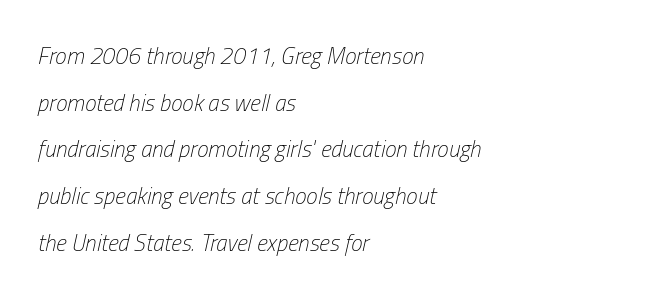
{"italic": "yes", "lean": "right", "slant_degrees": 13, "bold": "no", "underline": "no", "align": "left", "line_spacing": "loose", "line_spacing_ratio": 2.03, "letter_spacing": "normal", "letter_spacing_em": 0.0, "glyph_px": 23}
